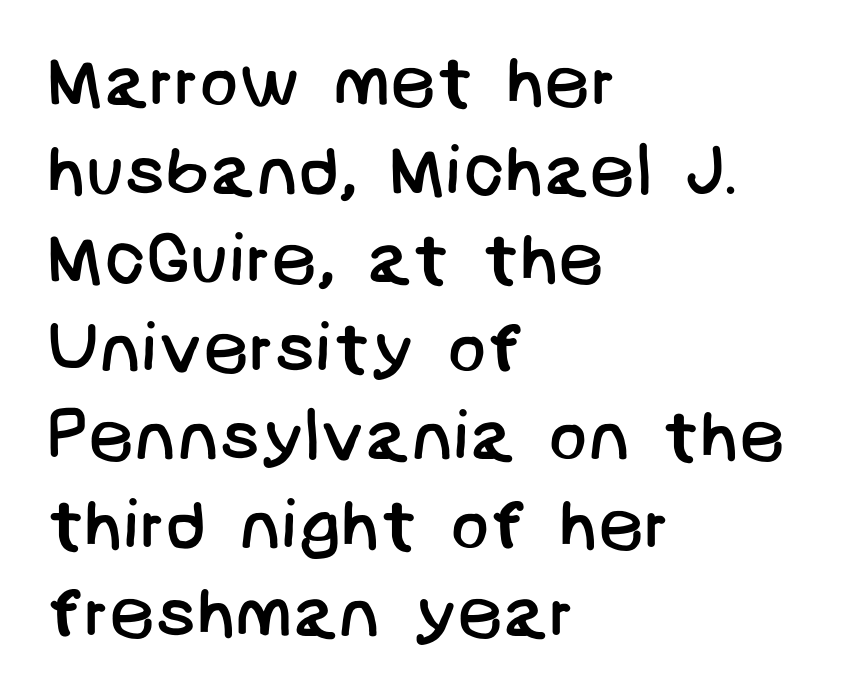
{"serif": "no", "bold": "no", "weight": "regular", "width": "normal", "stroke_contrast": "low", "x_height": "large", "underline": "no", "align": "left", "line_spacing_ratio": 1.23, "letter_spacing": "normal", "letter_spacing_em": 0.0, "glyph_px": 72}
